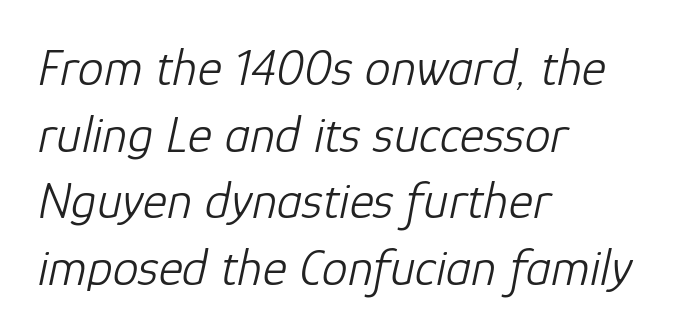
Bare-footed words on every line. Is this a heavy cut? Hardly; it is regular or lighter. A typesetter would call this leading conventional body-copy spacing. Default kerning and tracking; the words read as compact shapes.
